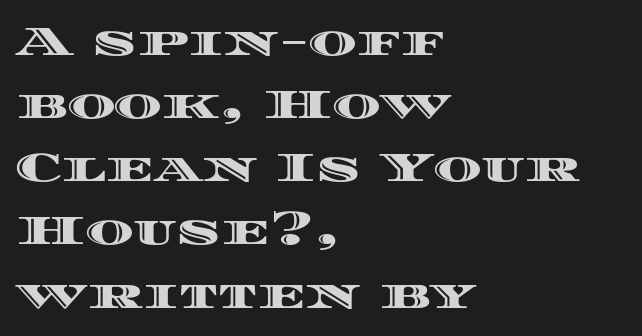
The image shows 41 px wide type, upright; set left-aligned, normal line spacing (1.54x), normal letter spacing, not underlined; a large x-height.
